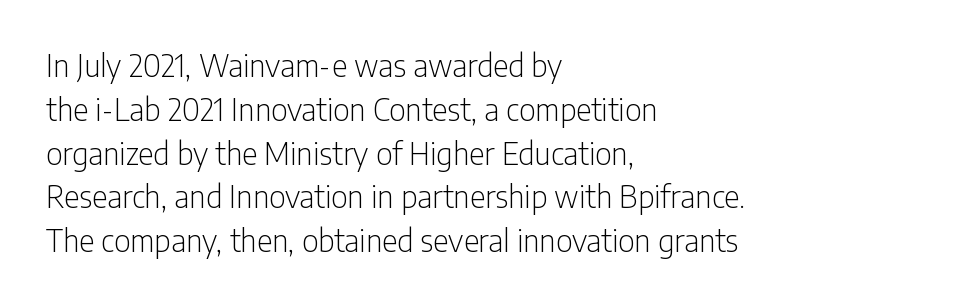
The image shows 30 px light, condensed sans-serif type, upright; set left-aligned, normal line spacing (1.46x), normal letter spacing, not underlined; low stroke contrast and a medium x-height.
